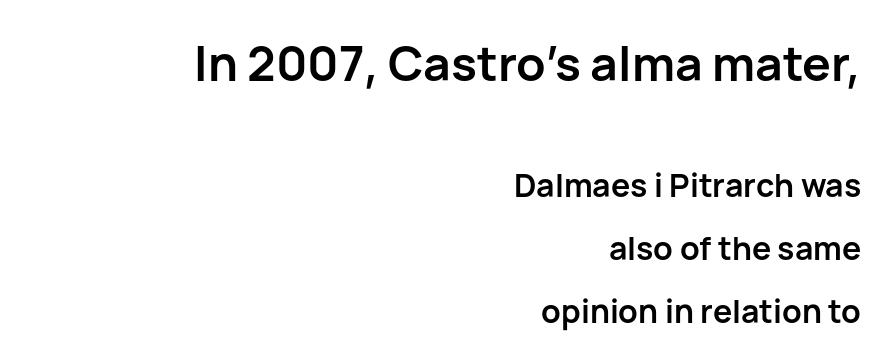
How would I describe the line gaps? Wide and relaxed. In CSS terms this would be text-align: right. Nobody drew a line under any word here. The composition opens big and finishes small. The passage shown is typed in a proportional face where columns would drift. The passage shown has conventional tracking throughout.
